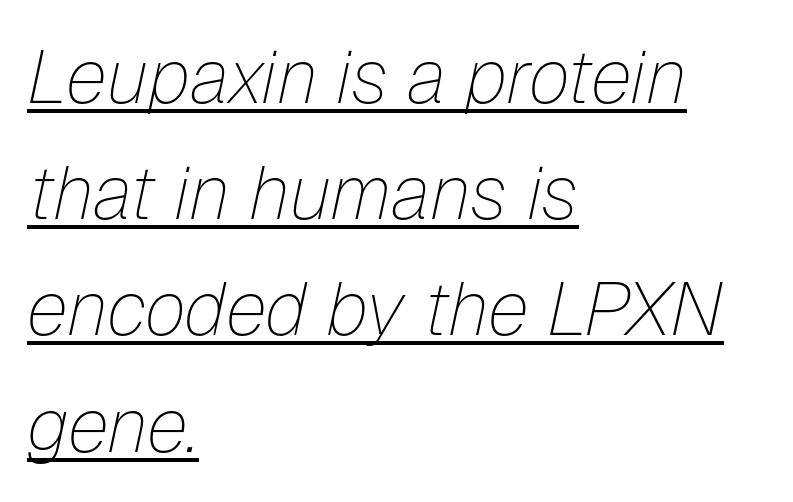
The image shows 75 px thin type, italic (leaning right); set left-aligned, normal line spacing (1.55x), normal letter spacing, underlined; low stroke contrast and a medium x-height.
